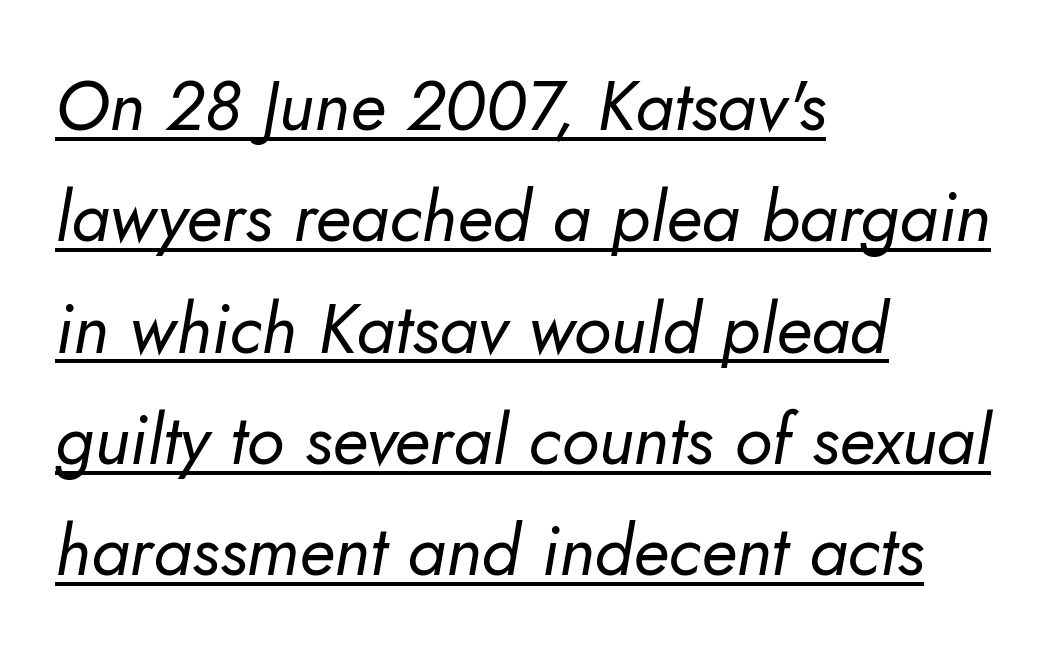
{"italic": "yes", "lean": "right", "slant_degrees": 10, "bold": "no", "weight": "regular", "width": "normal", "stroke_contrast": "low", "x_height": "small", "monospaced": "no", "underline": "yes", "align": "left", "line_spacing": "normal", "line_spacing_ratio": 1.59, "letter_spacing": "normal", "letter_spacing_em": 0.0, "glyph_px": 70}
